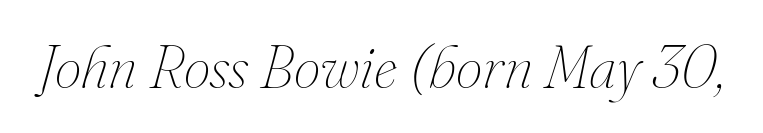
The rendering applies a slant to the glyphs. The line texture is even and compact thanks to regular tracking. The strokes carry an ordinary text weight at most. Only glyphs here, with clear space below each row. You could not count columns in this text — the font is proportionally spaced.
